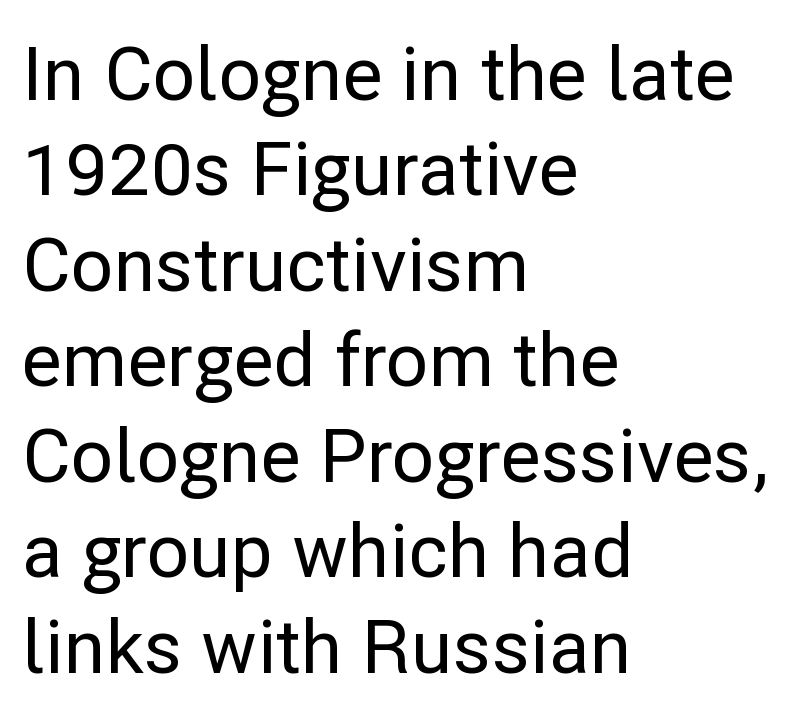
{"serif": "no", "italic": "no", "width": "normal", "stroke_contrast": "low", "x_height": "medium", "monospaced": "no", "underline": "no", "align": "left", "line_spacing": "normal", "line_spacing_ratio": 1.29, "letter_spacing": "normal", "letter_spacing_em": 0.0, "glyph_px": 74}
